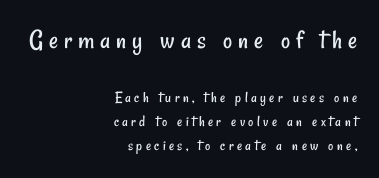
{"serif": "no", "bold": "no", "weight": "regular", "width": "condensed", "stroke_contrast": "low", "x_height": "small", "monospaced": "no", "underline": "no", "align": "right", "line_spacing": "normal", "line_spacing_ratio": 1.51, "letter_spacing": "wide", "letter_spacing_em": 0.21, "larger_block": "first", "size_ratio": 1.75, "glyph_px": 28}
